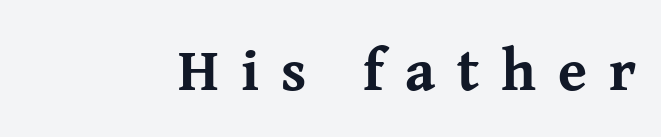
This sample is right-justified, so line beginnings fall wherever the words allow. Rendered with straight, roman letterforms. A clean baseline with only descenders dipping below it. Type style note: has serifs. Think of a printed novel: that variable character pitch is what you see here.
